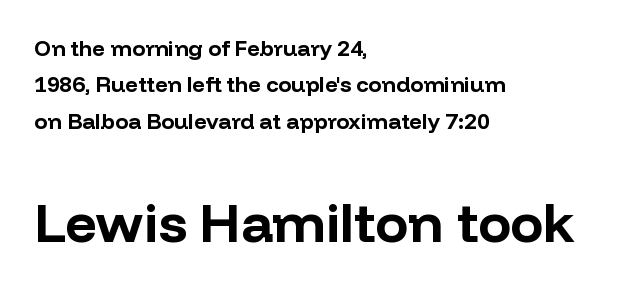
What weight is shown? A full bold with thick strokes. Nothing unusual about the tracking: characters are spaced as the font intends. One-word summary of the alignment: left. Does the type have serifs? No, each stem ends abruptly.
